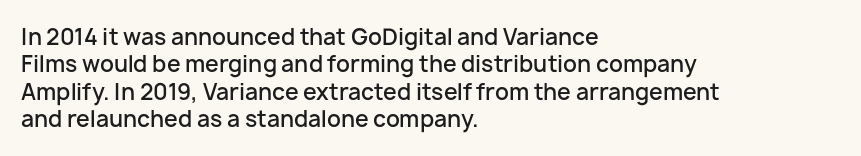
{"italic": "no", "bold": "semi", "underline": "no", "align": "left", "line_spacing": "normal", "line_spacing_ratio": 1.25, "letter_spacing": "normal", "letter_spacing_em": 0.0, "glyph_px": 22}
